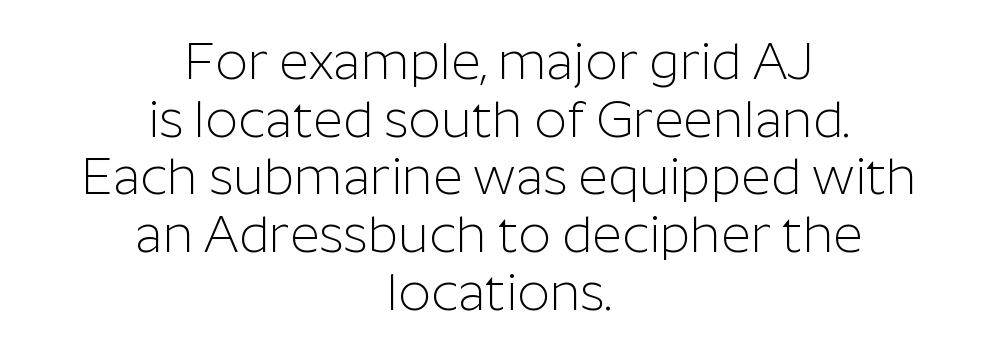
Q: Is the text bold? A: No.
Q: Is the text italic (slanted)? A: No, it is upright.
Q: Is the typeface a serif or a sans-serif typeface? A: Sans-serif.
Q: Is the text underlined? A: No.
Q: How is the paragraph aligned? A: Centered.
Q: Is the spacing between letters normal or unusually wide? A: Normal.
Q: Is the spacing between lines tight, normal or loose? A: Tight.
Q: Width (condensed, normal, or wide)? A: Normal.
Q: Stroke contrast? A: Low.
Q: x-height? A: Medium.
Q: Monospaced? A: No.
